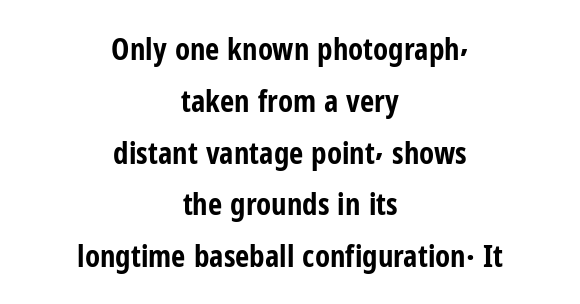
Ordinary non-slanted type is in use. Short and long lines alike share a common midpoint. How heavy is the stroke? Heavy — this is a bold. The block of text has a typical density, with ordinary space between rows. Unmarked baselines from the first word to the last.
